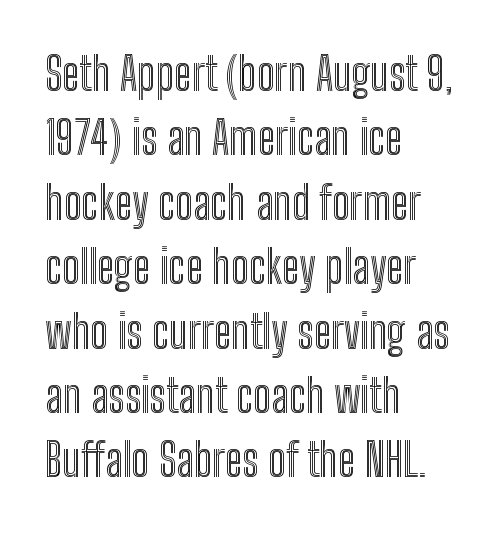
Looks like regular typesetting: each glyph gets only the width it needs. The type is set solid horizontally, with unmodified tracking. Is the block centered? No — it sits flush against the left margin. Every stem runs plumb, perpendicular to the baseline. Normally led — the rows are evenly, conventionally spaced. The strip under each line holds only bare page.
